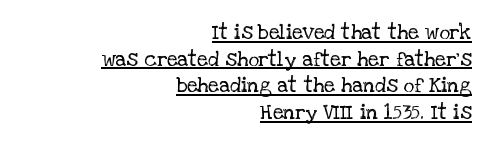
The image shows 21 px text type, upright; set right-aligned, normal line spacing (1.27x), normal letter spacing, underlined.
